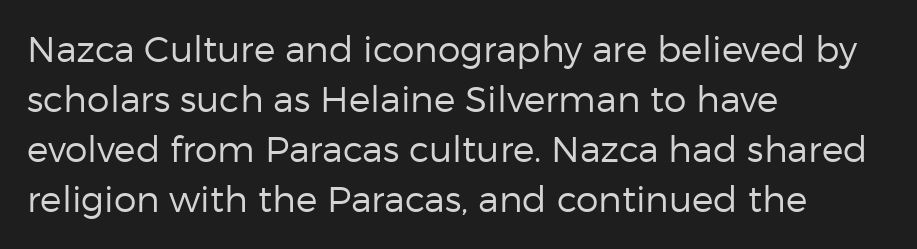
{"serif": "no", "italic": "no", "bold": "no", "weight": "regular", "width": "normal", "stroke_contrast": "low", "x_height": "medium", "monospaced": "no", "underline": "no", "align": "left", "line_spacing": "normal", "line_spacing_ratio": 1.39, "letter_spacing": "normal", "letter_spacing_em": 0.0, "glyph_px": 36}
